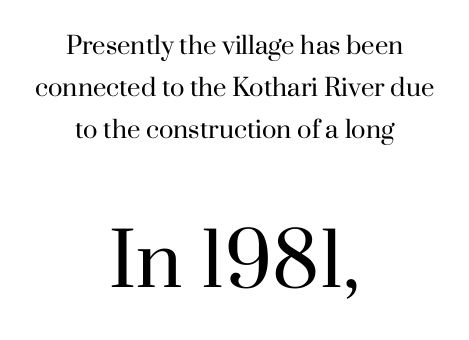
These glyphs show unthickened strokes, regular width or finer. The face used here is rendered with its standard letterfit. One-word summary of the alignment: center. Posture: straight, roman, zero tilt.
